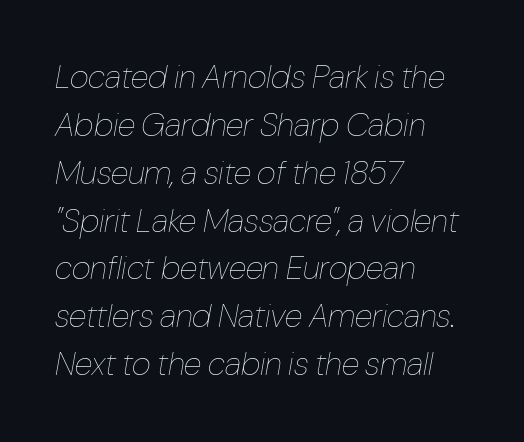
Leading matches the norm, producing a regular column. The compositor pushed each line to the left boundary. The space beneath each line is pristine and unruled. Short note: letters normally spaced. A quiet, ordinary-to-light weight characterises the typeface. Here the designer chose a conventional face with non-uniform glyph widths.
